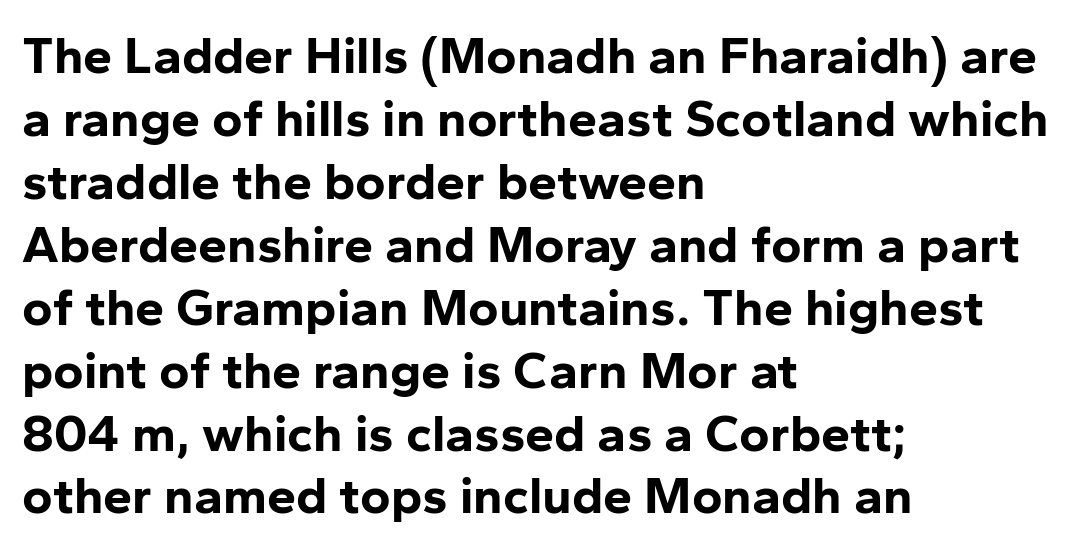
All the whitespace from short lines collects on the right. Heavy-handed strokes throughout: this text is bold. Does the lettering tilt? It doesn't — this is upright. The face used here is a sans, in the tradition of grotesques and geometrics. The face used here is proportionally spaced, like ordinary book or web type. Tracking here is standard; glyphs follow each other at the usual distance.
